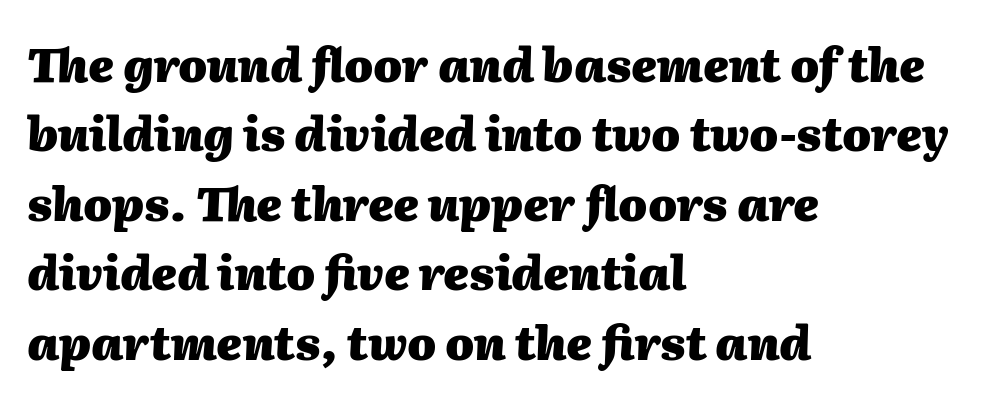
{"italic": "yes", "lean": "right", "slant_degrees": 2, "bold": "yes", "weight": "heavy", "width": "normal", "stroke_contrast": "medium", "x_height": "medium", "monospaced": "no", "underline": "no", "align": "left", "line_spacing": "normal", "line_spacing_ratio": 1.51, "letter_spacing": "normal", "letter_spacing_em": 0.0, "glyph_px": 46}
